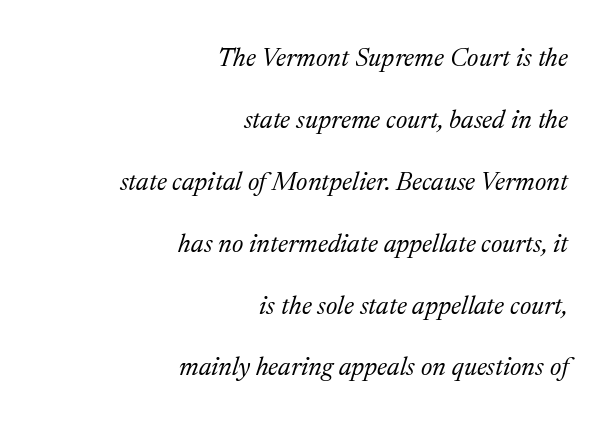
{"italic": "yes", "lean": "right", "slant_degrees": 17, "bold": "no", "underline": "no", "align": "right", "line_spacing": "loose", "line_spacing_ratio": 2.38, "letter_spacing": "normal", "letter_spacing_em": 0.0, "glyph_px": 26}
